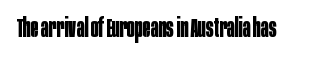
Only glyphs here, with clear space below each row. Rendered with straight, roman letterforms. The glyphs have the mass of a bold cut. Observe the ordinary spacing: letters are neighbours, not strangers.
